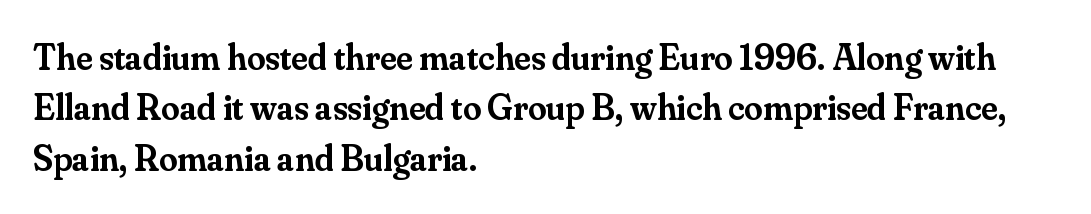
Ascenders rise straight up at ninety degrees. This sample uses a serif face. Vertically, the passage feels balanced, rows spaced as you'd expect. Slightly chunky letters — semibold, I'd say, not full bold.
